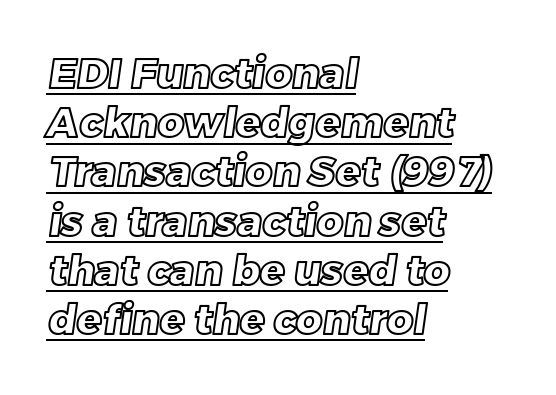
{"width": "normal", "x_height": "large", "monospaced": "no", "underline": "yes", "align": "left", "line_spacing_ratio": 1.2, "letter_spacing": "normal", "letter_spacing_em": 0.0, "glyph_px": 41}
